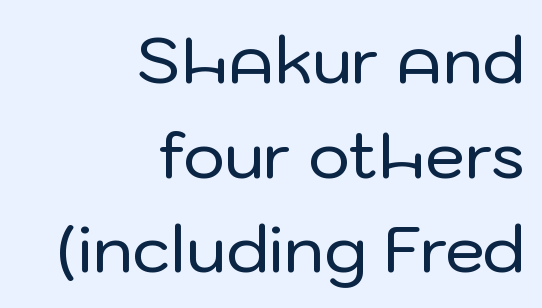
The image shows 64 px sans-serif type, upright; set right-aligned, normal line spacing (1.48x), normal letter spacing, not underlined; low stroke contrast and a medium x-height.
